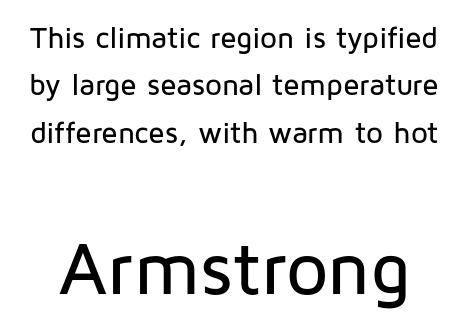
Q: Is the text italic (slanted)? A: No, it is upright.
Q: Is the typeface a serif or a sans-serif typeface? A: Sans-serif.
Q: Is the text underlined? A: No.
Q: Is the spacing between letters normal or unusually wide? A: Normal.
Q: Is the spacing between lines tight, normal or loose? A: Normal.
Q: Which block of text is set in a larger size, the first (top) or the second (bottom)? A: The second (bottom) one.
Q: Width (condensed, normal, or wide)? A: Normal.
Q: Stroke contrast? A: Low.
Q: x-height? A: Medium.
Q: Monospaced? A: No.
